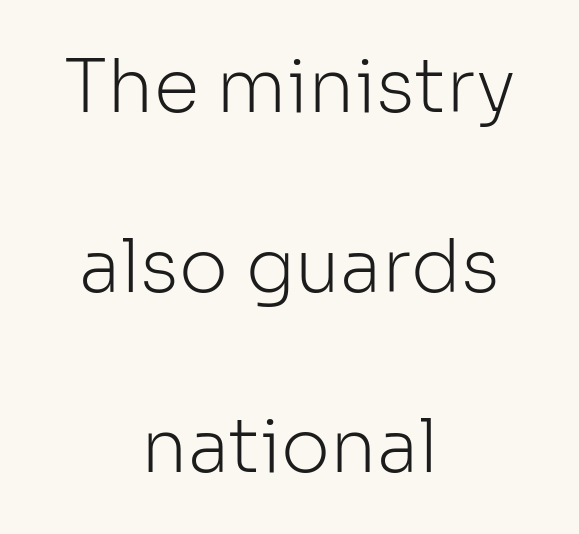
{"serif": "no", "italic": "no", "bold": "no", "weight": "light", "width": "normal", "stroke_contrast": "low", "x_height": "medium", "monospaced": "no", "underline": "no", "align": "center", "line_spacing": "loose", "line_spacing_ratio": 2.43, "letter_spacing": "normal", "letter_spacing_em": 0.0, "glyph_px": 74}
